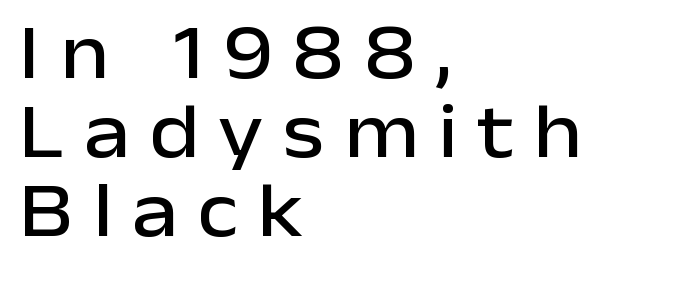
Q: Is the text italic (slanted)? A: No, it is upright.
Q: Is the typeface a serif or a sans-serif typeface? A: Sans-serif.
Q: Is the text underlined? A: No.
Q: How is the paragraph aligned? A: Left-aligned.
Q: Is the spacing between letters normal or unusually wide? A: Unusually wide.
Q: Is the spacing between lines tight, normal or loose? A: Tight.
Q: Width (condensed, normal, or wide)? A: Normal.
Q: Stroke contrast? A: Low.
Q: x-height? A: Medium.
Q: Monospaced? A: No.
